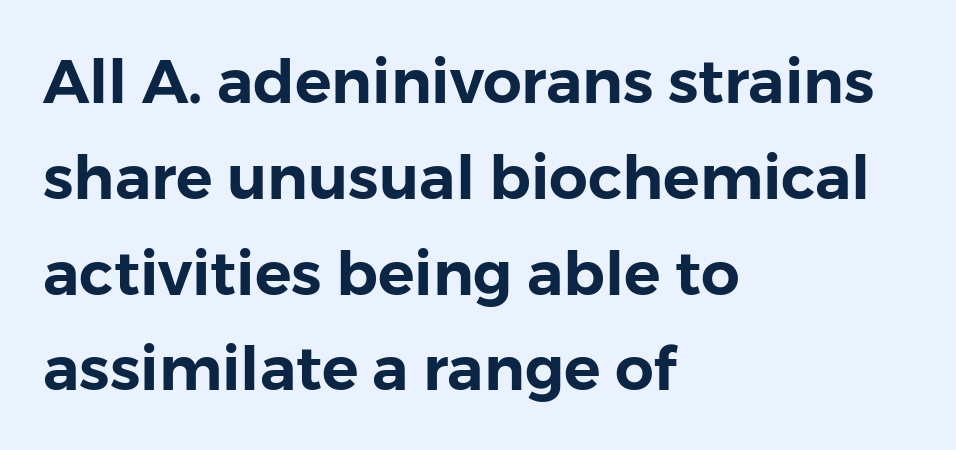
Has an underline been added? It has not. The rendering keeps characters at their native spacing. Notice how descenders clear the ascenders below comfortably — that's standard leading. I'd call this a sans setting — the letters go barefoot.
